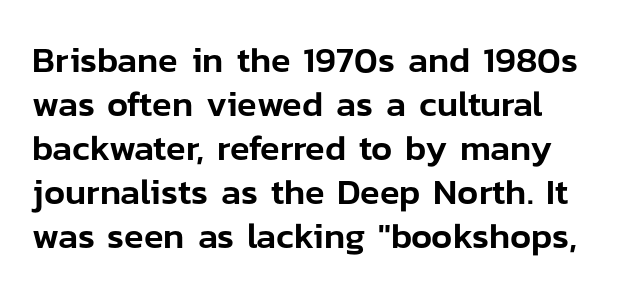
Q: Is the text italic (slanted)? A: No, it is upright.
Q: Is the typeface a serif or a sans-serif typeface? A: Sans-serif.
Q: Is the text underlined? A: No.
Q: How is the paragraph aligned? A: Left-aligned.
Q: Is the spacing between letters normal or unusually wide? A: Normal.
Q: Width (condensed, normal, or wide)? A: Normal.
Q: Stroke contrast? A: Low.
Q: x-height? A: Medium.
Q: Monospaced? A: No.
